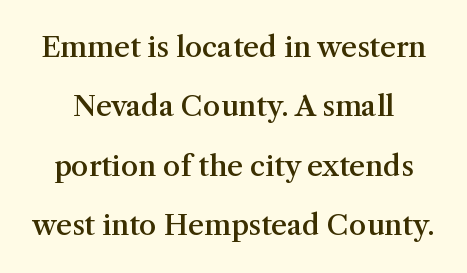
The image shows 28 px semibold serif type, upright; set loose line spacing (2.12x), normal letter spacing, not underlined; medium stroke contrast and a medium x-height.
